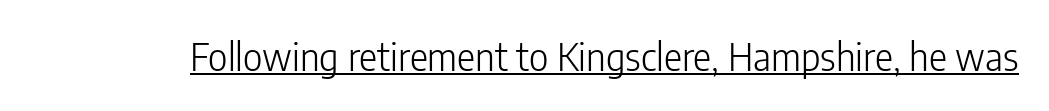
{"serif": "no", "italic": "no", "bold": "no", "weight": "light", "width": "condensed", "stroke_contrast": "low", "x_height": "medium", "monospaced": "no", "underline": "yes", "letter_spacing": "normal", "letter_spacing_em": 0.0, "glyph_px": 38}
